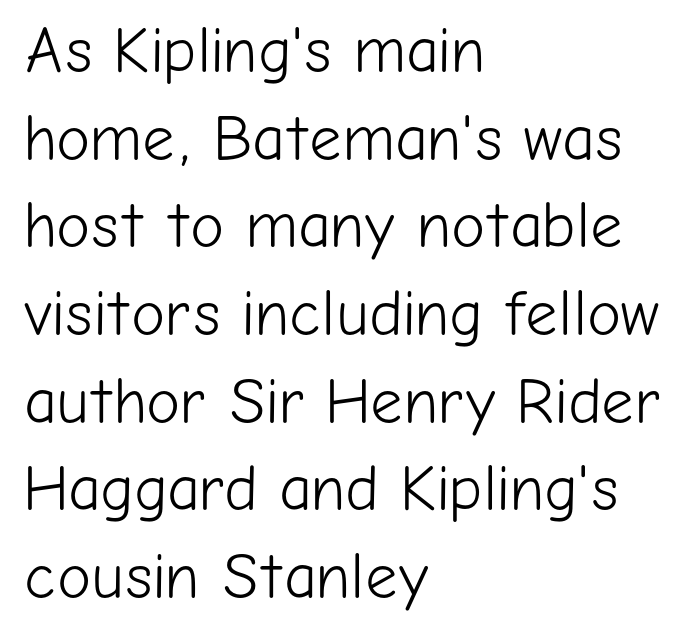
Q: Is the text bold? A: No.
Q: Is the text italic (slanted)? A: No, it is upright.
Q: Is the typeface a serif or a sans-serif typeface? A: Sans-serif.
Q: Is the text underlined? A: No.
Q: How is the paragraph aligned? A: Left-aligned.
Q: Is the spacing between letters normal or unusually wide? A: Normal.
Q: Is the spacing between lines tight, normal or loose? A: Normal.
Q: Width (condensed, normal, or wide)? A: Normal.
Q: Stroke contrast? A: Low.
Q: x-height? A: Medium.
Q: Monospaced? A: No.
